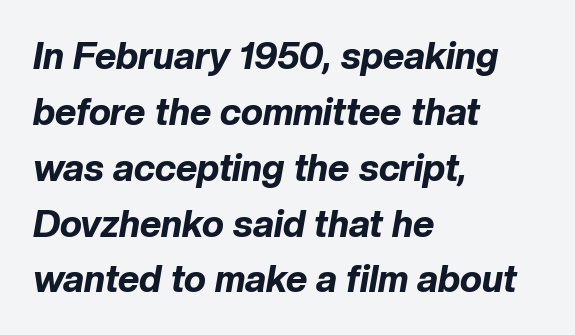
Baseline-to-baseline distance is the conventional proportion of letter height. The lines are quadded left. The passage shown is emphatically bold. The space beneath each line is pristine and unruled. Spacing verdict: proportional, widths tailored to each character. The gaps between neighbouring characters are ordinary and unremarkable.
